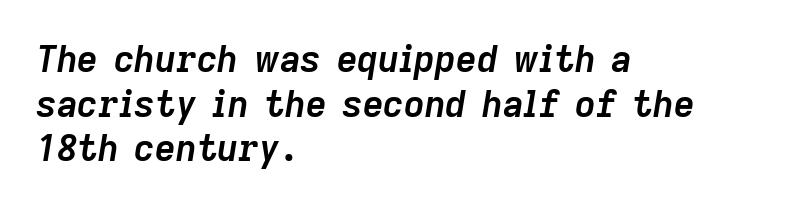
The passage shown is typed in a proportional face where columns would drift. Each row of text sits above clean, open space. You could call the tracking neutral — neither tight nor loose. Horizontal alignment here is leftward, the default for most running prose. Tall strokes in this sample are angled rather than plumb. Strokes here are thick enough to call this a true bold.
